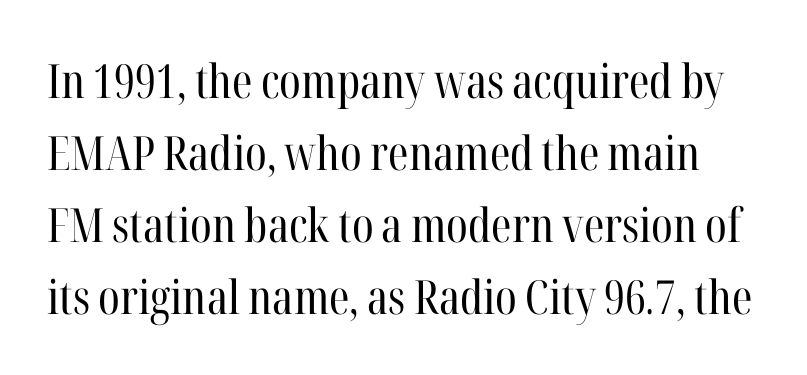
Caption: standard tracking, unaltered. The area under the type is left untouched. This sample has the flowing, uneven cadence of proportional lettering. You can tell it's not italic because the verticals are truly vertical. Look at the bottom of the vertical strokes: they flare into serifs here.
